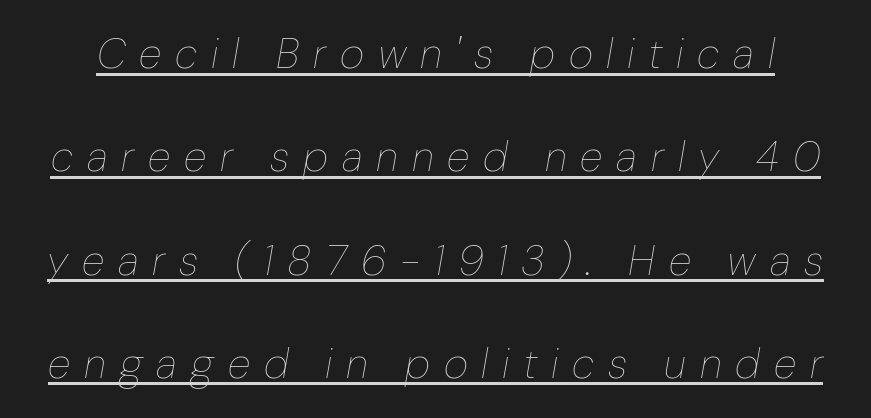
The image shows 42 px thin type, italic (leaning right); set loose line spacing (2.46x), unusually wide letter spacing (+0.33 em), underlined; low stroke contrast and a medium x-height.
